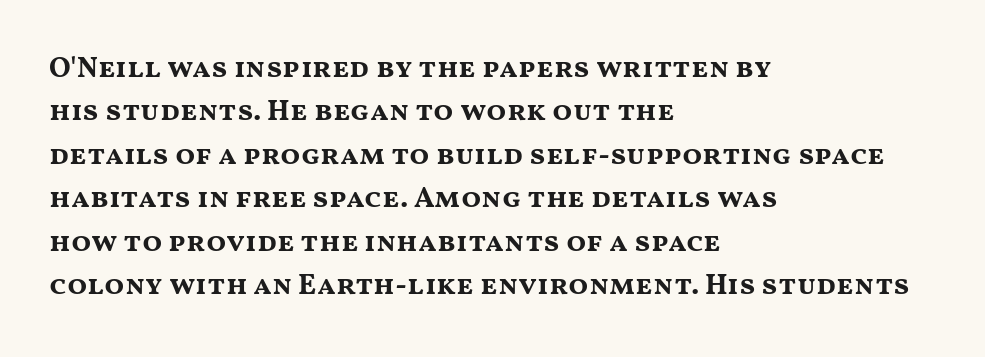
{"serif": "no", "italic": "no", "bold": "yes", "weight": "bold", "width": "wide", "stroke_contrast": "medium", "x_height": "medium", "monospaced": "no", "underline": "no", "align": "left", "line_spacing": "normal", "line_spacing_ratio": 1.5, "letter_spacing": "normal", "letter_spacing_em": 0.0, "glyph_px": 29}
